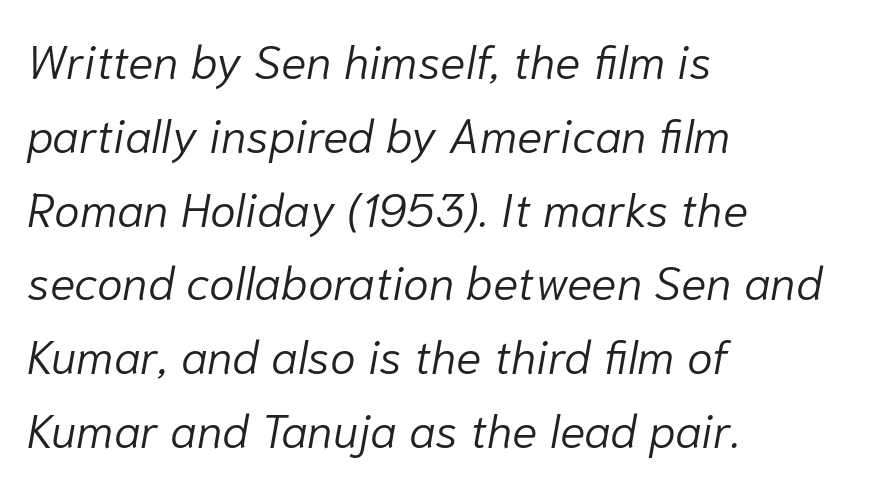
The image shows 47 px light type, italic (leaning right); set left-aligned, normal line spacing (1.57x), normal letter spacing, not underlined; low stroke contrast and a medium x-height.
